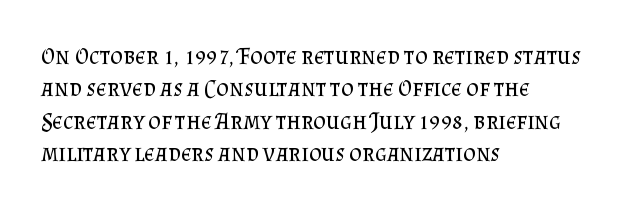
{"italic": "no", "bold": "no", "underline": "no", "align": "left", "line_spacing": "normal", "line_spacing_ratio": 1.35, "letter_spacing": "normal", "letter_spacing_em": 0.0, "glyph_px": 24}
